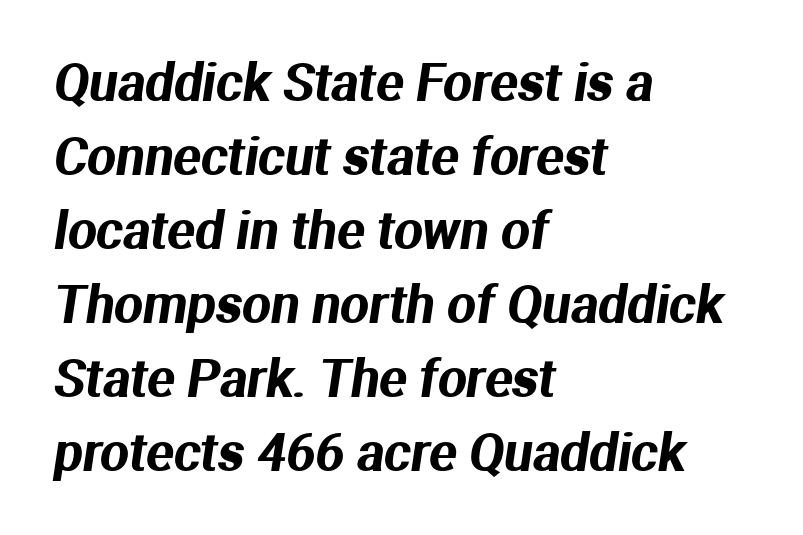
The image shows 51 px sans-serif type; set left-aligned, normal line spacing (1.45x), normal letter spacing, not underlined; medium stroke contrast and a medium x-height.
